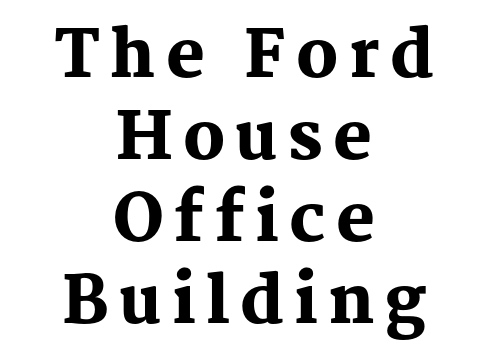
Teacher's note: observe the equal gaps on both sides — that is centered alignment. The baseline area is clear. Rows of type keep a routine distance in the vertical direction. Quick note: not italic, upright. The font is running at its bold setting. Each letter's strokes conclude with small projecting serifs.
